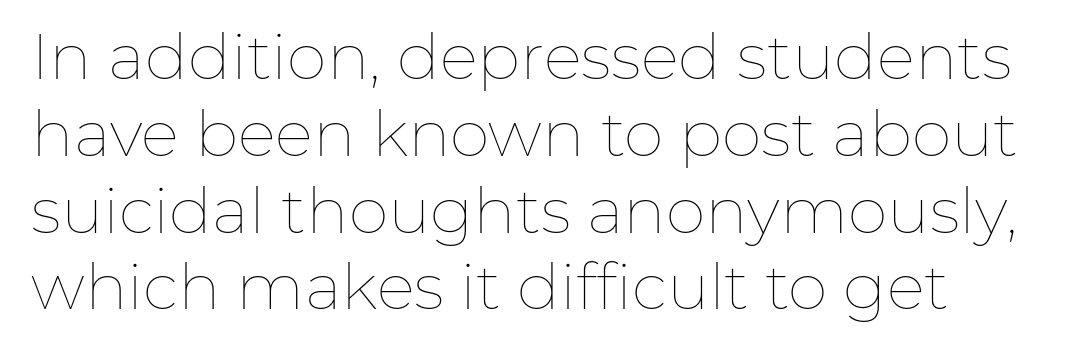
{"italic": "no", "bold": "no", "weight": "thin", "width": "normal", "stroke_contrast": "low", "x_height": "medium", "monospaced": "no", "underline": "no", "align": "left", "line_spacing_ratio": 1.2, "letter_spacing": "normal", "letter_spacing_em": 0.0, "glyph_px": 64}
